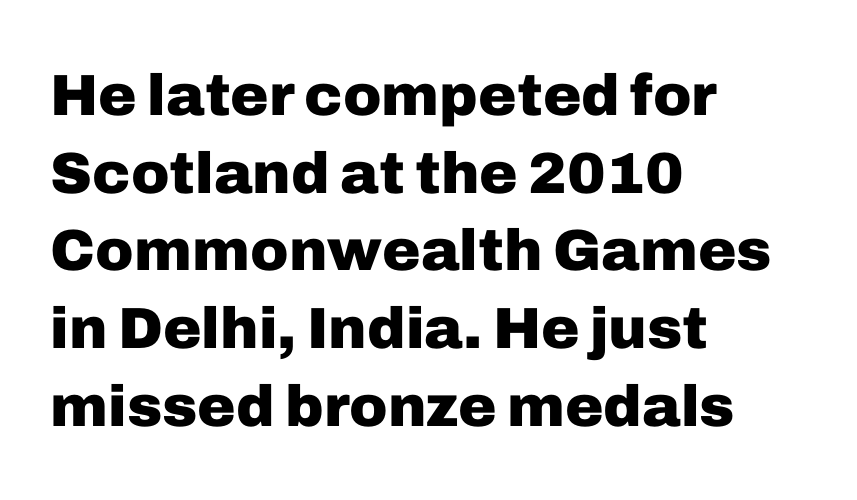
The tracking reads as untouched default to a designer's eye. This rendering uses left alignment, leaving the right contour irregular. Reading down the column, the eye jumps a familiar distance to each next line. What weight is shown? A full bold with thick strokes. A typesetter would mark this as roman, not italic.
